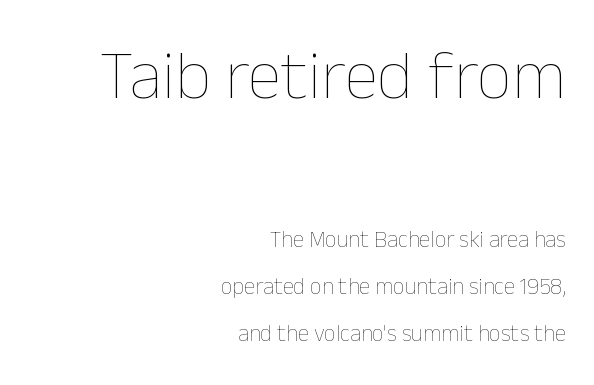
Weight: not bold — regular or lighter. Character widths vary here, with narrow letters taking less room than wide ones. Leftover space on each line is placed entirely before the opening word. Type without underlining. The rendering keeps characters at their native spacing. Every stem runs plumb, perpendicular to the baseline.
